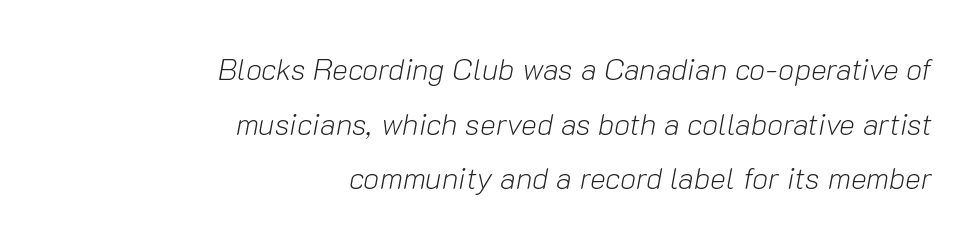
{"italic": "yes", "lean": "right", "slant_degrees": 10, "bold": "no", "weight": "light", "width": "normal", "stroke_contrast": "low", "x_height": "medium", "monospaced": "no", "underline": "no", "align": "right", "line_spacing_ratio": 1.82, "letter_spacing": "normal", "letter_spacing_em": 0.0, "glyph_px": 30}
